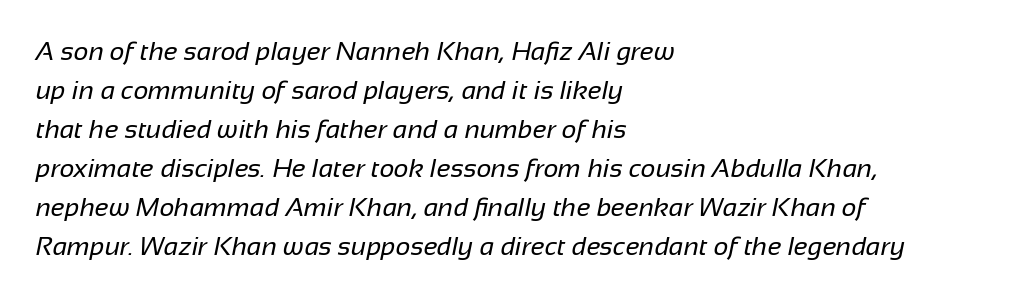
No word sits above an underline. Rows of type keep a routine distance in the vertical direction. The weight tops out at a normal text grade. The line texture is even and compact thanks to regular tracking.
